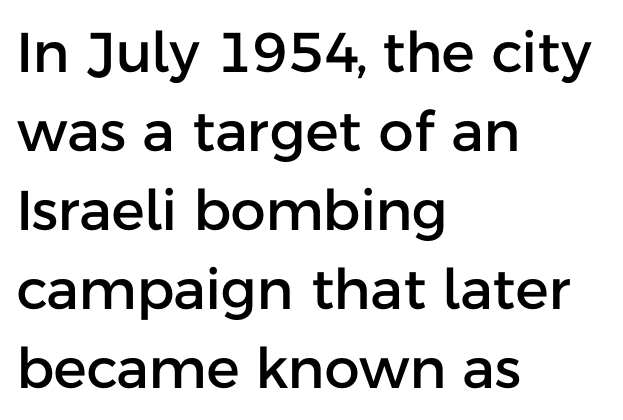
The rendering uses a moderate line-height, typical for paragraphs. The passage shown has conventional tracking throughout. Left-aligned paragraph, ragged on the right. A clean baseline with only descenders dipping below it.
